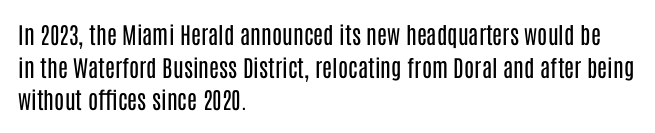
The image shows 23 px text type, upright; set left-aligned, normal line spacing (1.42x), normal letter spacing, not underlined.
